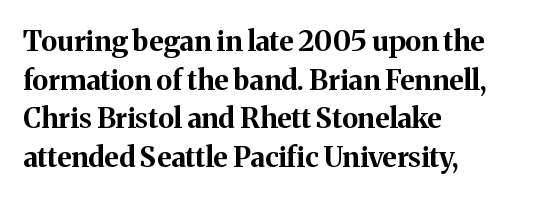
{"serif": "yes", "italic": "no", "bold": "yes", "weight": "bold", "width": "normal", "stroke_contrast": "medium", "x_height": "medium", "monospaced": "no", "underline": "no", "align": "left", "line_spacing": "normal", "line_spacing_ratio": 1.38, "letter_spacing": "normal", "letter_spacing_em": 0.0, "glyph_px": 28}
